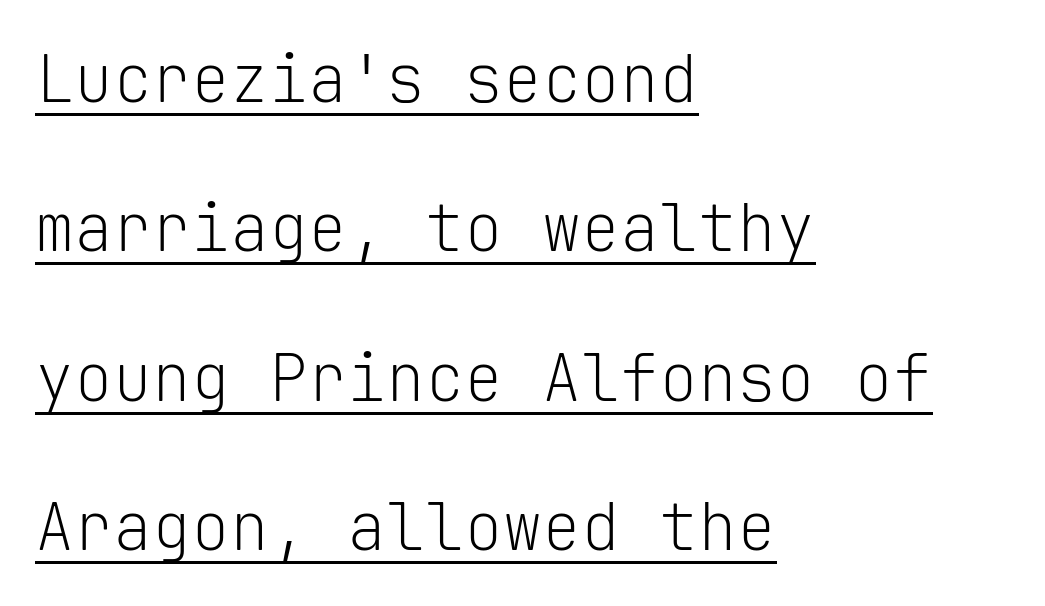
{"serif": "no", "italic": "no", "bold": "no", "weight": "light", "width": "normal", "stroke_contrast": "low", "x_height": "medium", "monospaced": "yes", "underline": "yes", "align": "left", "line_spacing": "loose", "line_spacing_ratio": 2.3, "letter_spacing": "normal", "letter_spacing_em": 0.0, "glyph_px": 65}
